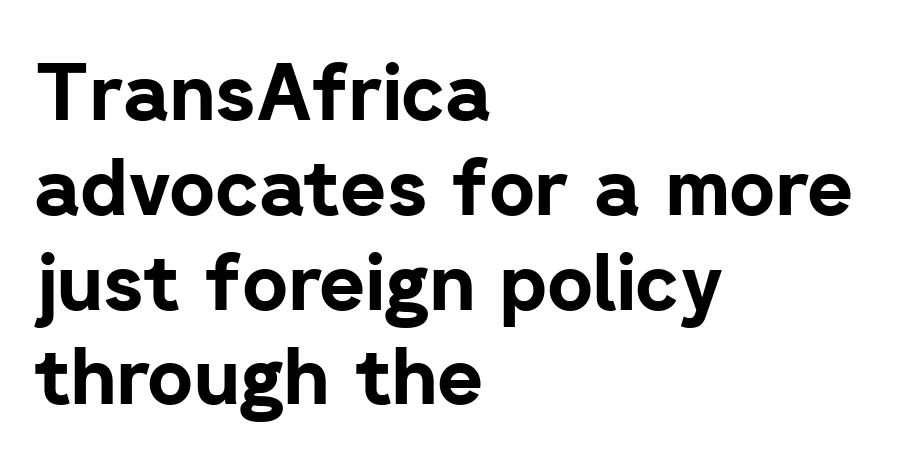
Q: Is the text bold? A: Yes.
Q: Is the text italic (slanted)? A: No, it is upright.
Q: Is the typeface a serif or a sans-serif typeface? A: Sans-serif.
Q: Is the text underlined? A: No.
Q: How is the paragraph aligned? A: Left-aligned.
Q: Is the spacing between letters normal or unusually wide? A: Normal.
Q: Width (condensed, normal, or wide)? A: Normal.
Q: Stroke contrast? A: Low.
Q: x-height? A: Medium.
Q: Monospaced? A: No.
